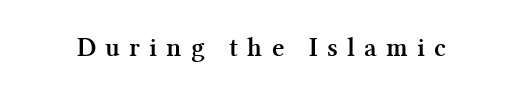
It's the straight-up-and-down kind of type. The characters look thick and weighty, a clear bold. You could only call the tracking loose — the letters float apart. Just letters on the line, the space beneath them empty.
